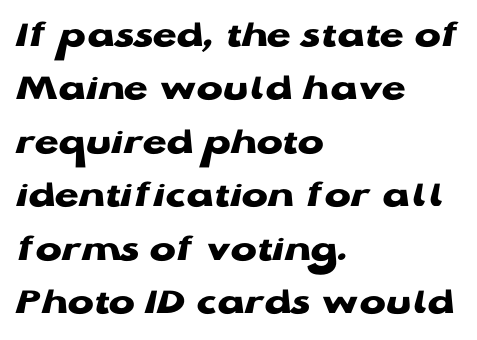
Q: Is the text bold? A: Yes.
Q: Is the text italic (slanted)? A: No, it is upright.
Q: Is the typeface a serif or a sans-serif typeface? A: Sans-serif.
Q: Is the text underlined? A: No.
Q: How is the paragraph aligned? A: Left-aligned.
Q: Is the spacing between letters normal or unusually wide? A: Normal.
Q: Is the spacing between lines tight, normal or loose? A: Normal.
Q: Width (condensed, normal, or wide)? A: Wide.
Q: Stroke contrast? A: Low.
Q: x-height? A: Medium.
Q: Monospaced? A: No.
